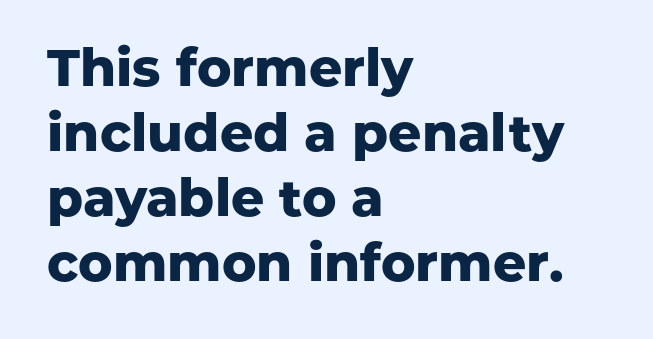
Q: Is the text bold? A: Yes.
Q: Is the text italic (slanted)? A: No, it is upright.
Q: Is the typeface a serif or a sans-serif typeface? A: Sans-serif.
Q: Is the text underlined? A: No.
Q: How is the paragraph aligned? A: Left-aligned.
Q: Is the spacing between letters normal or unusually wide? A: Normal.
Q: Is the spacing between lines tight, normal or loose? A: Normal.
Q: Width (condensed, normal, or wide)? A: Normal.
Q: Stroke contrast? A: Low.
Q: x-height? A: Medium.
Q: Monospaced? A: No.
